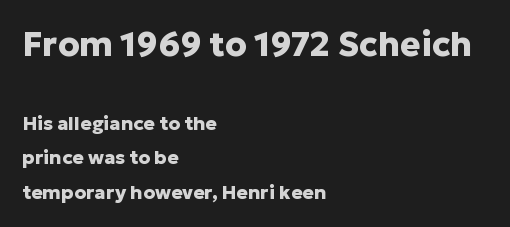
{"serif": "no", "italic": "no", "bold": "yes", "weight": "heavy", "width": "normal", "stroke_contrast": "low", "x_height": "medium", "monospaced": "no", "underline": "no", "align": "left", "line_spacing_ratio": 1.81, "letter_spacing": "normal", "letter_spacing_em": 0.0, "larger_block": "first", "size_ratio": 1.79, "glyph_px": 34}
